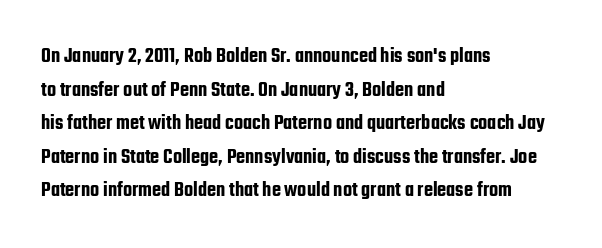
The image shows 21 px text type, upright; set left-aligned, normal line spacing (1.6x), normal letter spacing, not underlined.
